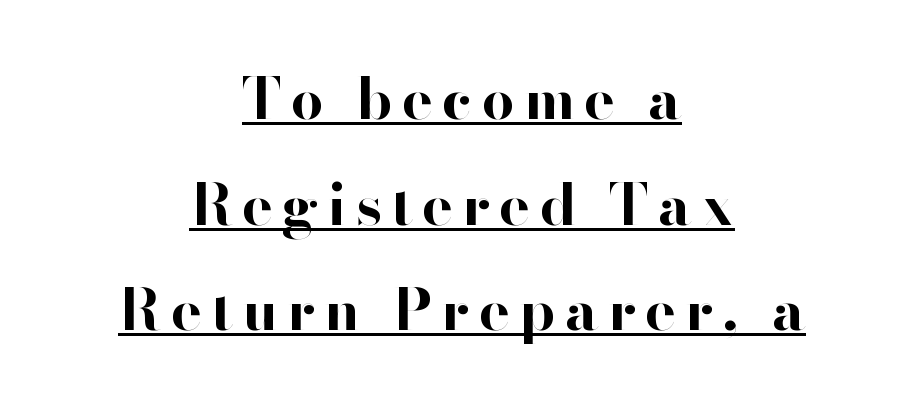
The rendering shows plain stroke endings on the letterforms — a sans-serif design. The letters stand upright; this is a roman face. The text block is weighted toward neither margin, spreading evenly from the middle. Proportional: the letters do not fall into vertical columns.
